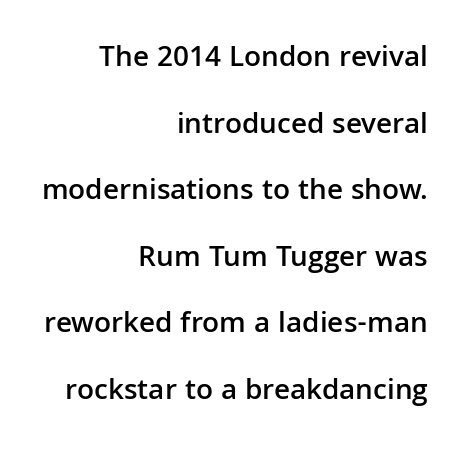
{"serif": "no", "italic": "no", "bold": "semi", "weight": "semibold", "width": "normal", "stroke_contrast": "low", "x_height": "medium", "monospaced": "no", "underline": "no", "align": "right", "line_spacing": "loose", "line_spacing_ratio": 2.22, "letter_spacing": "normal", "letter_spacing_em": 0.0, "glyph_px": 30}
